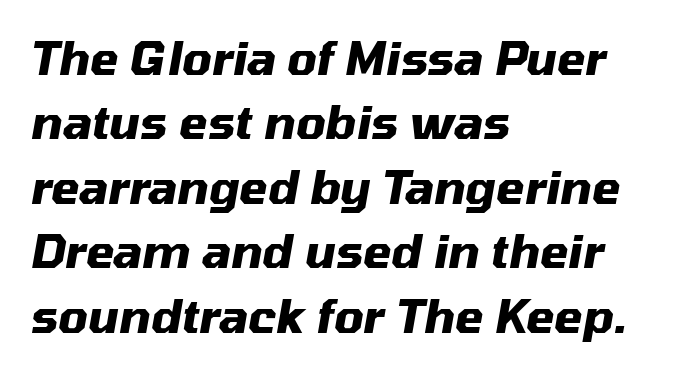
The image shows 46 px heavy type, italic (leaning right); set left-aligned, normal line spacing (1.4x), normal letter spacing, not underlined; medium stroke contrast and a medium x-height.
